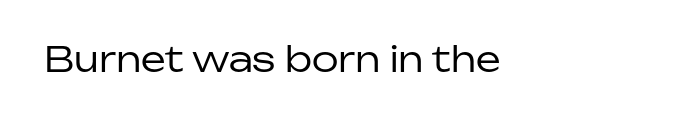
Default kerning and tracking; the words read as compact shapes. The typeface has the unassuming heft of standard copy or less. If you drew a line through each stem, it would be perfectly vertical. The rendering uses natural spacing where letterforms have individual widths.
